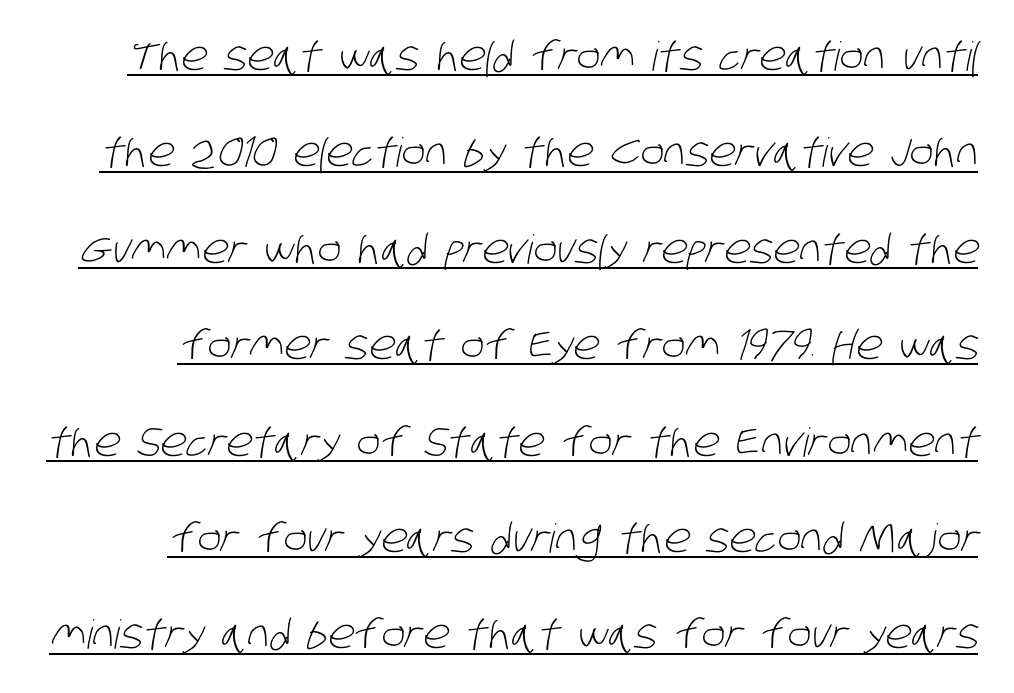
Q: Is the text bold? A: No.
Q: Is the typeface a serif or a sans-serif typeface? A: Sans-serif.
Q: Is the text underlined? A: Yes.
Q: Is the spacing between letters normal or unusually wide? A: Normal.
Q: Is the spacing between lines tight, normal or loose? A: Loose.
Q: Width (condensed, normal, or wide)? A: Condensed.
Q: Stroke contrast? A: Low.
Q: x-height? A: Large.
Q: Monospaced? A: No.
